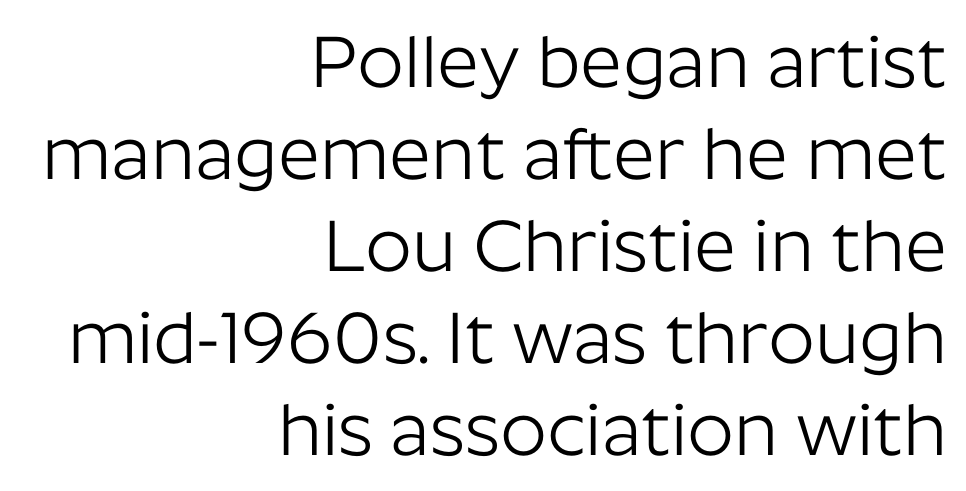
The image shows 73 px light sans-serif type, upright; set right-aligned, normal line spacing (1.26x), normal letter spacing, not underlined; low stroke contrast and a medium x-height.
